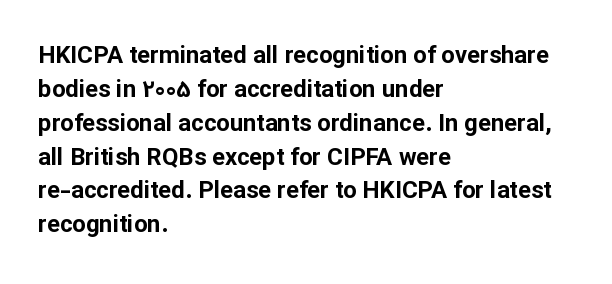
Q: Is the text bold? A: Yes.
Q: Is the text italic (slanted)? A: No, it is upright.
Q: Is the text underlined? A: No.
Q: How is the paragraph aligned? A: Left-aligned.
Q: Is the spacing between letters normal or unusually wide? A: Normal.
Q: Is the spacing between lines tight, normal or loose? A: Normal.
